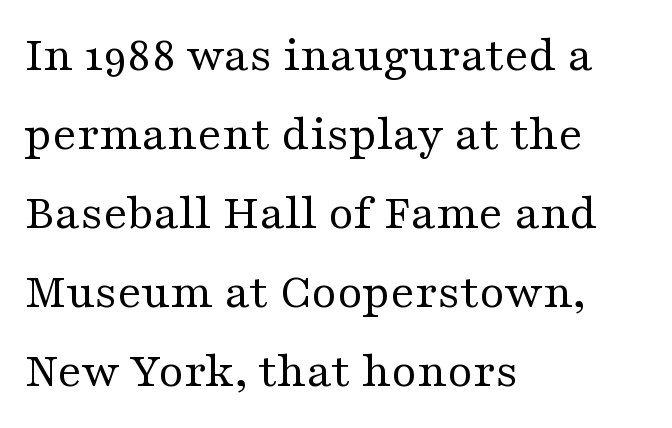
{"serif": "yes", "italic": "no", "bold": "no", "weight": "regular", "width": "wide", "stroke_contrast": "medium", "x_height": "medium", "monospaced": "no", "underline": "no", "align": "left", "line_spacing": "normal", "line_spacing_ratio": 1.55, "letter_spacing": "normal", "letter_spacing_em": 0.0, "glyph_px": 51}
